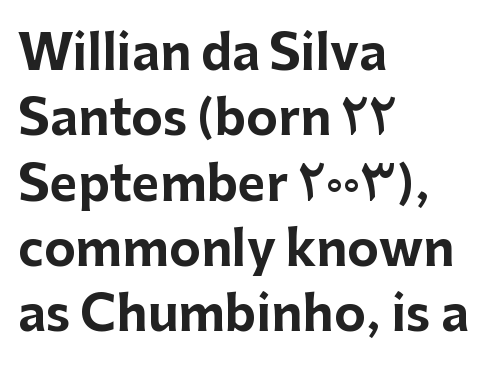
{"serif": "no", "italic": "no", "bold": "yes", "weight": "bold", "width": "normal", "stroke_contrast": "low", "x_height": "medium", "monospaced": "no", "underline": "no", "align": "left", "line_spacing": "normal", "line_spacing_ratio": 1.36, "letter_spacing": "normal", "letter_spacing_em": 0.0, "glyph_px": 48}
